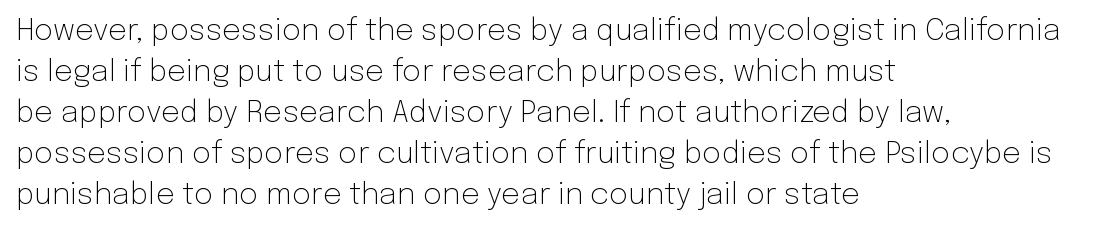
Q: Is the text bold? A: No.
Q: Is the text italic (slanted)? A: No, it is upright.
Q: Is the typeface a serif or a sans-serif typeface? A: Sans-serif.
Q: Is the text underlined? A: No.
Q: How is the paragraph aligned? A: Left-aligned.
Q: Is the spacing between letters normal or unusually wide? A: Normal.
Q: Is the spacing between lines tight, normal or loose? A: Normal.
Q: Width (condensed, normal, or wide)? A: Normal.
Q: Stroke contrast? A: Low.
Q: x-height? A: Medium.
Q: Monospaced? A: No.
